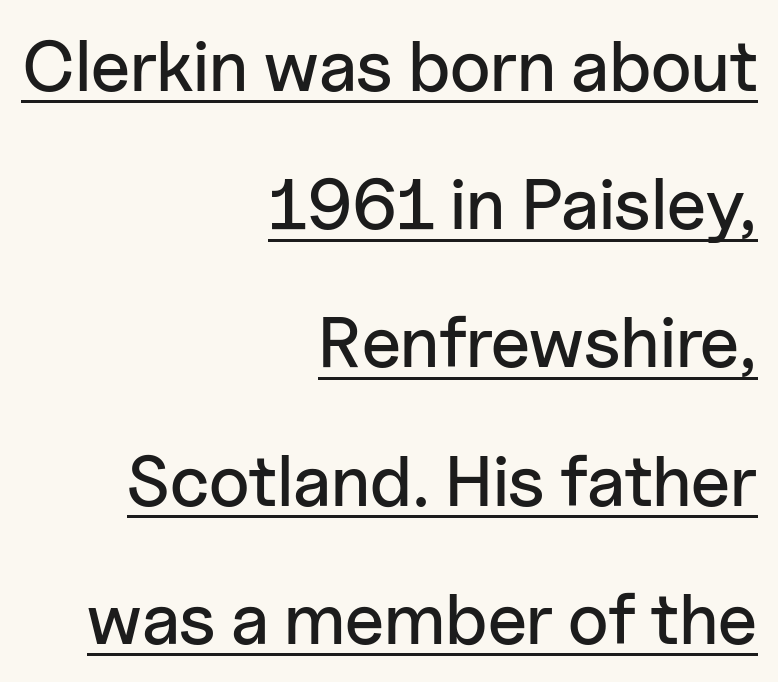
Q: Is the text italic (slanted)? A: No, it is upright.
Q: Is the typeface a serif or a sans-serif typeface? A: Sans-serif.
Q: Is the text underlined? A: Yes.
Q: How is the paragraph aligned? A: Right-aligned.
Q: Is the spacing between letters normal or unusually wide? A: Normal.
Q: Is the spacing between lines tight, normal or loose? A: Loose.
Q: Width (condensed, normal, or wide)? A: Normal.
Q: Stroke contrast? A: Low.
Q: x-height? A: Medium.
Q: Monospaced? A: No.
